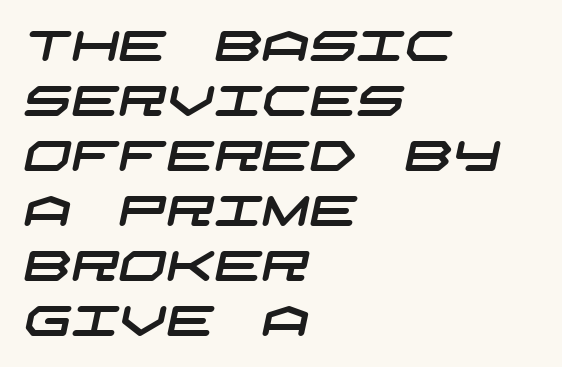
Check under the words: just untouched page. Stroke terminals: plain, sans-serif. Is there much room between lines? A standard amount, neither cramped nor airy. The rendering keeps characters at their native spacing.
